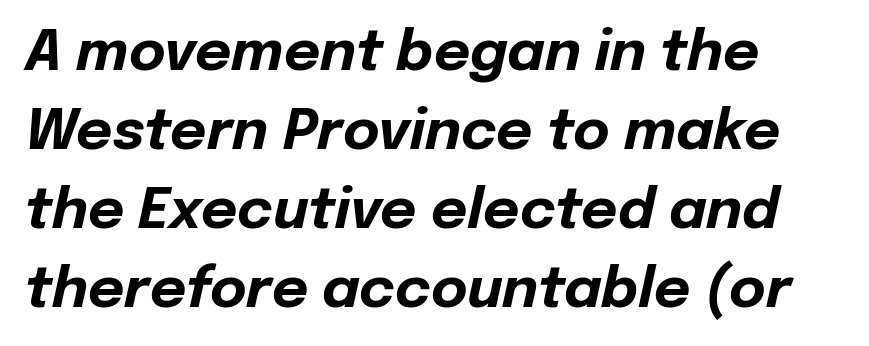
The image shows 56 px bold type, italic (leaning right); set left-aligned, normal line spacing (1.41x), normal letter spacing, not underlined; low stroke contrast and a medium x-height.
